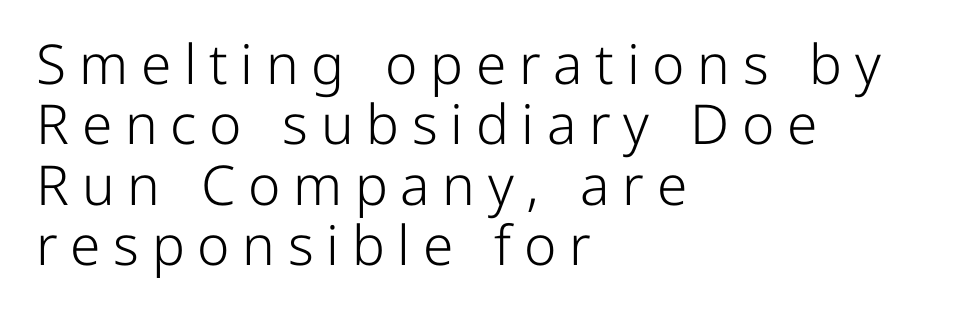
{"serif": "no", "italic": "no", "bold": "no", "weight": "light", "width": "normal", "stroke_contrast": "low", "x_height": "medium", "monospaced": "no", "underline": "no", "align": "left", "line_spacing": "tight", "line_spacing_ratio": 1.1, "letter_spacing": "wide", "letter_spacing_em": 0.23, "glyph_px": 55}
